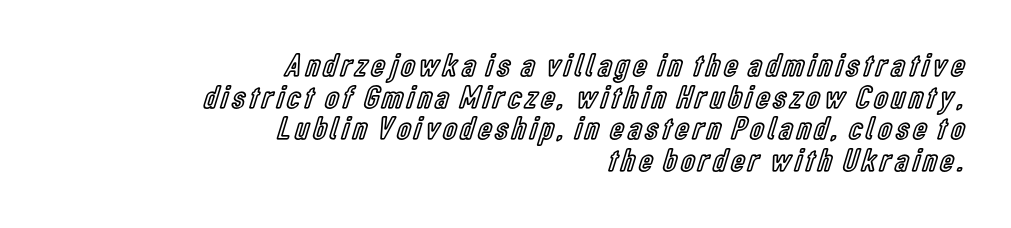
{"width": "condensed", "x_height": "medium", "monospaced": "no", "underline": "no", "align": "right", "line_spacing": "tight", "line_spacing_ratio": 0.96, "glyph_px": 33}
